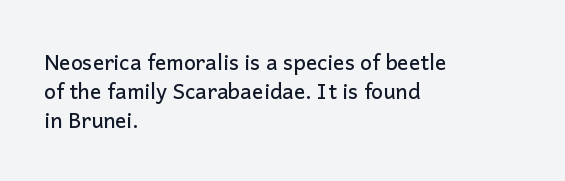
{"italic": "no", "underline": "no", "align": "left", "line_spacing": "normal", "line_spacing_ratio": 1.37, "letter_spacing": "normal", "letter_spacing_em": 0.0, "glyph_px": 21}
